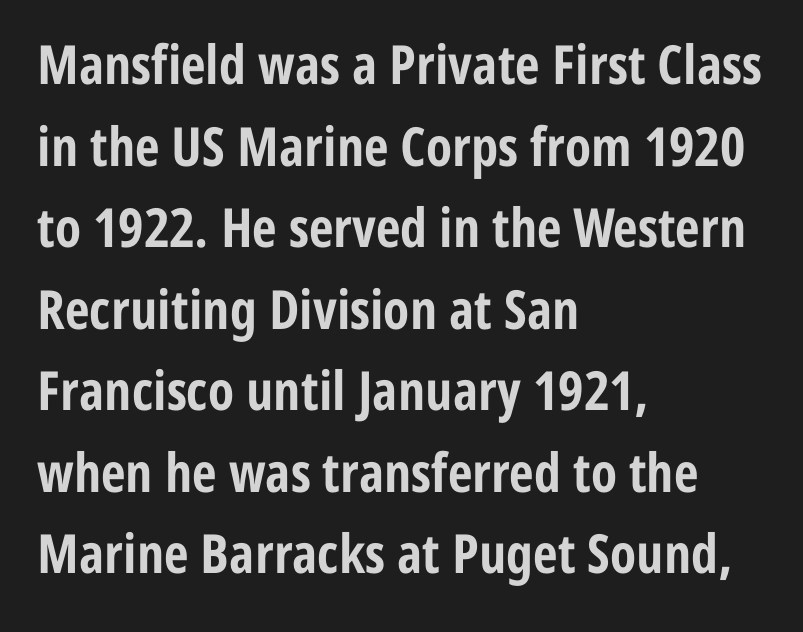
The image shows 54 px bold, condensed sans-serif type, upright; set left-aligned, normal line spacing (1.51x), normal letter spacing, not underlined; low stroke contrast and a medium x-height.
